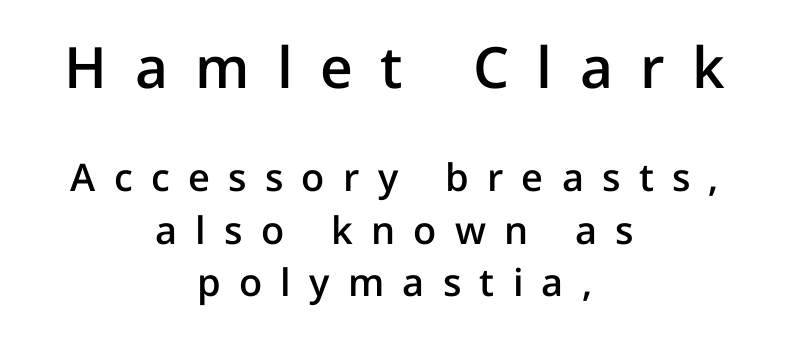
Q: Is the text bold? A: Semi-bold.
Q: Is the text italic (slanted)? A: No, it is upright.
Q: Is the typeface a serif or a sans-serif typeface? A: Sans-serif.
Q: Is the text underlined? A: No.
Q: How is the paragraph aligned? A: Centered.
Q: Is the spacing between letters normal or unusually wide? A: Unusually wide.
Q: Is the spacing between lines tight, normal or loose? A: Normal.
Q: Which block of text is set in a larger size, the first (top) or the second (bottom)? A: The first (top) one.
Q: Width (condensed, normal, or wide)? A: Normal.
Q: Stroke contrast? A: Low.
Q: x-height? A: Medium.
Q: Monospaced? A: No.
